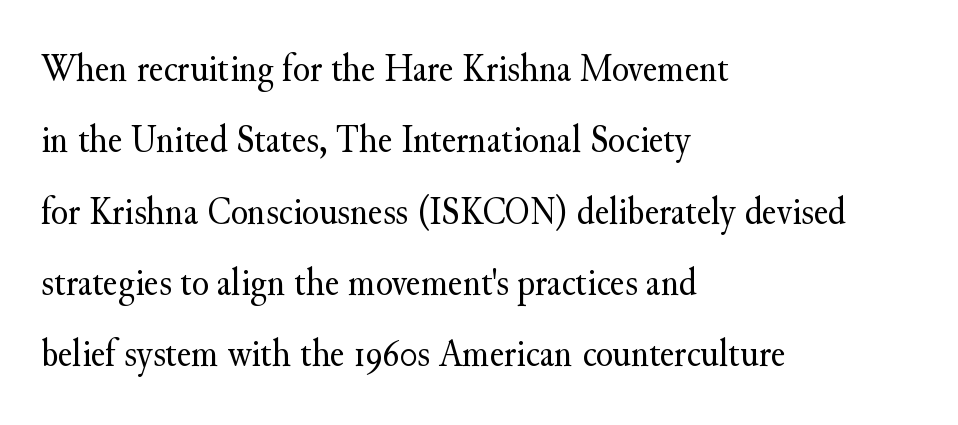
Q: Is the text bold? A: No.
Q: Is the text italic (slanted)? A: No, it is upright.
Q: Is the typeface a serif or a sans-serif typeface? A: Serif.
Q: Is the text underlined? A: No.
Q: How is the paragraph aligned? A: Left-aligned.
Q: Is the spacing between letters normal or unusually wide? A: Normal.
Q: Width (condensed, normal, or wide)? A: Normal.
Q: Stroke contrast? A: Medium.
Q: x-height? A: Small.
Q: Monospaced? A: No.
